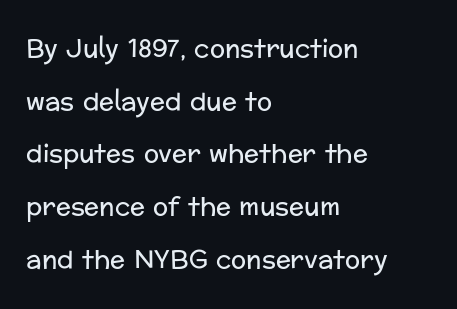
{"italic": "no", "bold": "no", "underline": "no", "align": "left", "line_spacing": "loose", "line_spacing_ratio": 2.11, "letter_spacing": "normal", "letter_spacing_em": 0.0, "glyph_px": 25}
